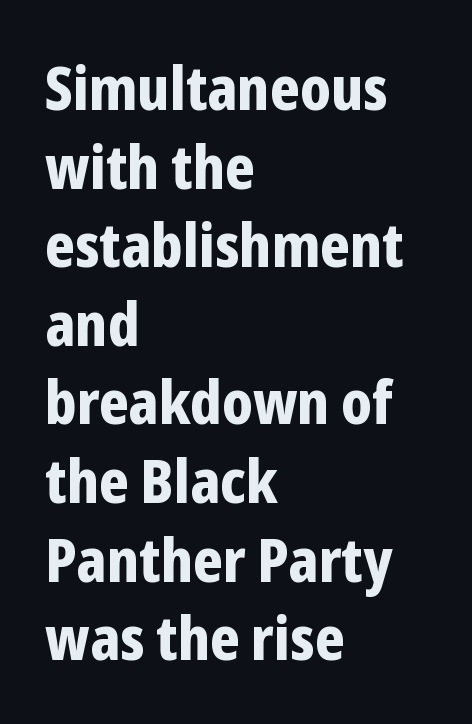
The image shows 60 px bold, condensed sans-serif type, upright; set left-aligned, normal line spacing (1.31x), normal letter spacing, not underlined; low stroke contrast and a medium x-height.
